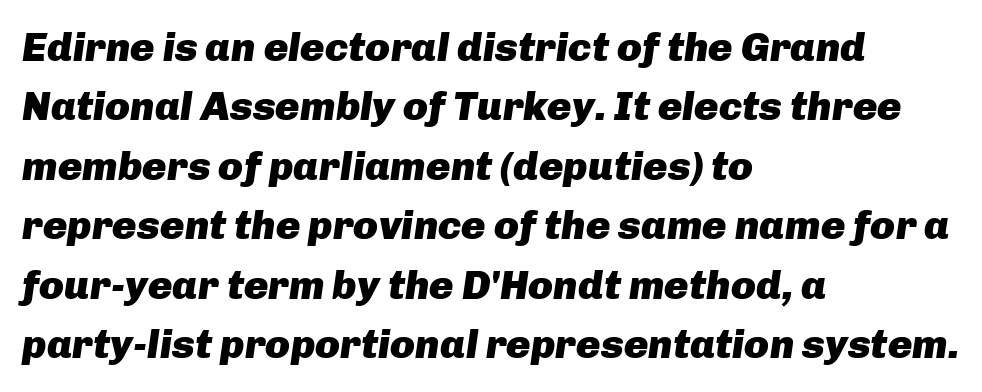
{"italic": "yes", "lean": "right", "slant_degrees": 8, "bold": "yes", "weight": "heavy", "width": "normal", "stroke_contrast": "low", "x_height": "medium", "monospaced": "no", "underline": "no", "align": "left", "line_spacing": "normal", "line_spacing_ratio": 1.45, "letter_spacing": "normal", "letter_spacing_em": 0.0, "glyph_px": 41}
